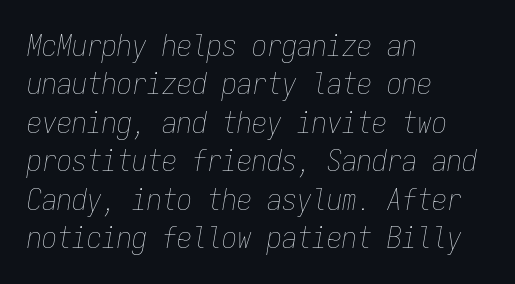
Q: Is the text bold? A: No.
Q: Is the text italic (slanted)? A: Yes, it leans right by about 9 degrees.
Q: Is the text underlined? A: No.
Q: How is the paragraph aligned? A: Left-aligned.
Q: Is the spacing between letters normal or unusually wide? A: Normal.
Q: Is the spacing between lines tight, normal or loose? A: Normal.
Q: Width (condensed, normal, or wide)? A: Condensed.
Q: Stroke contrast? A: Low.
Q: x-height? A: Medium.
Q: Monospaced? A: Yes.
